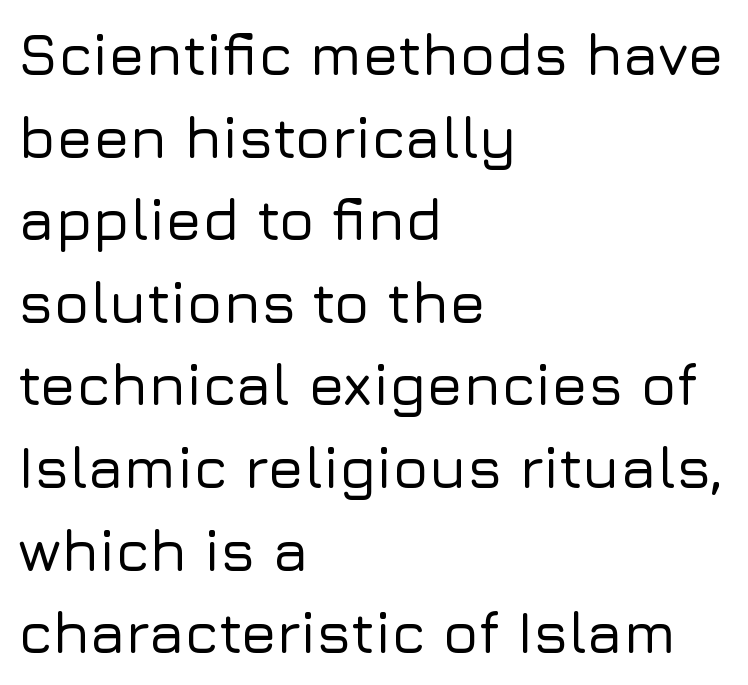
Observe the ordinary spacing: letters are neighbours, not strangers. The face used here is proportionally spaced, like ordinary book or web type. The lines sit at an ordinary, default distance from one another. If you drew a line through each stem, it would be perfectly vertical. If you drew a ruler down the left edge, every line would touch it.
